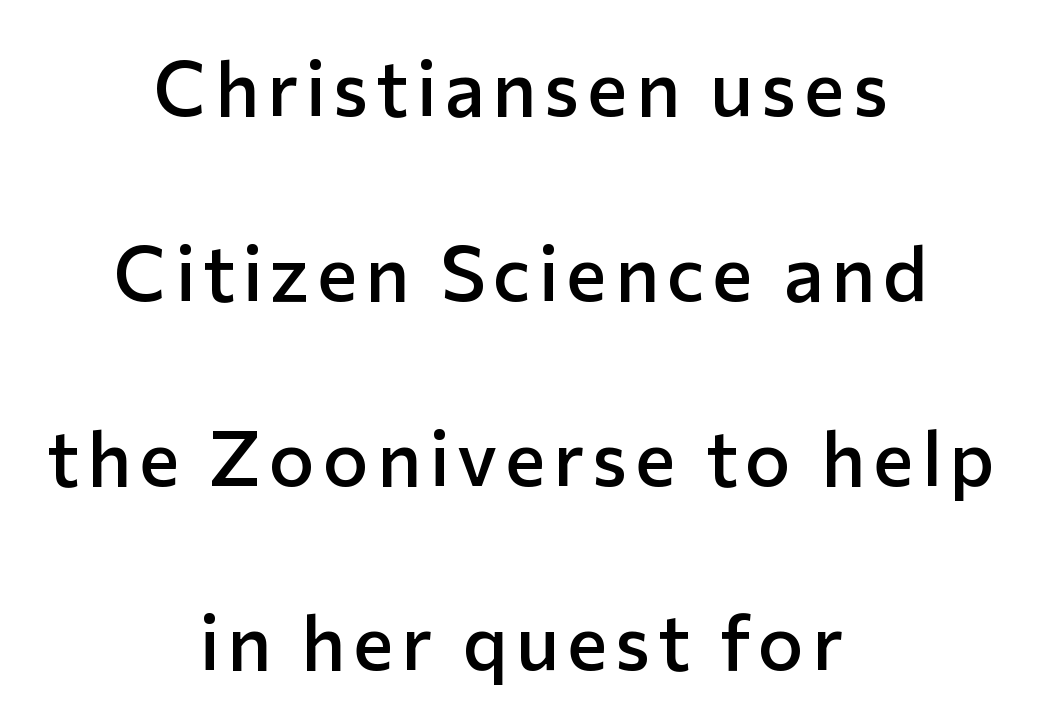
Q: Is the text bold? A: Semi-bold.
Q: Is the text italic (slanted)? A: No, it is upright.
Q: Is the typeface a serif or a sans-serif typeface? A: Sans-serif.
Q: Is the text underlined? A: No.
Q: How is the paragraph aligned? A: Centered.
Q: Is the spacing between lines tight, normal or loose? A: Loose.
Q: Width (condensed, normal, or wide)? A: Normal.
Q: Stroke contrast? A: Low.
Q: x-height? A: Medium.
Q: Monospaced? A: No.
